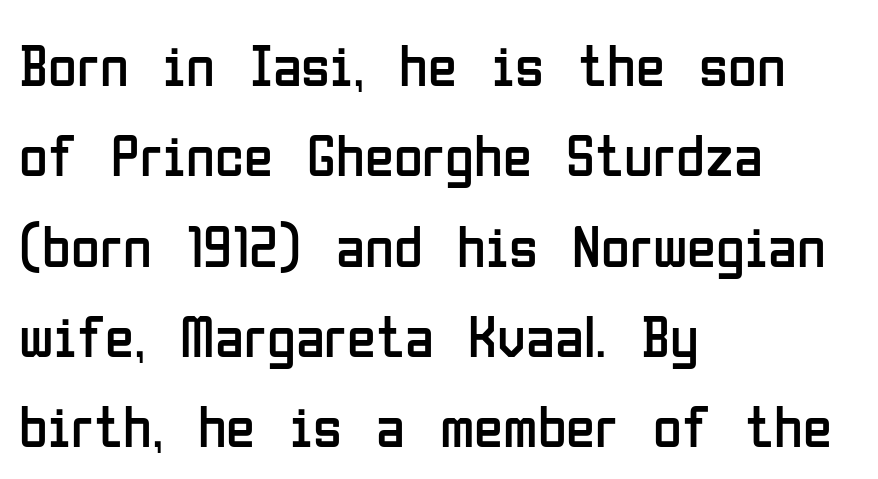
The image shows 59 px regular-weight, condensed sans-serif type, upright; set left-aligned, normal line spacing (1.53x), normal letter spacing, not underlined; low stroke contrast and a medium x-height.
